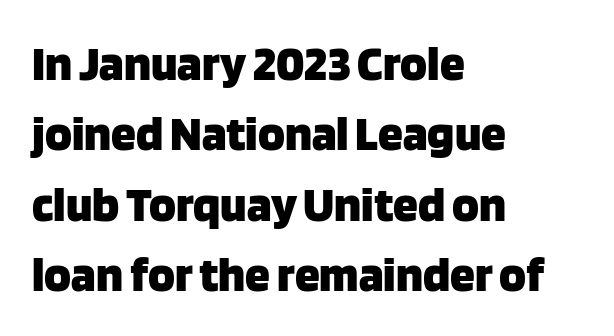
{"serif": "no", "italic": "no", "bold": "yes", "weight": "heavy", "width": "normal", "stroke_contrast": "low", "x_height": "large", "monospaced": "no", "underline": "no", "align": "left", "line_spacing": "normal", "line_spacing_ratio": 1.41, "letter_spacing": "normal", "letter_spacing_em": 0.0, "glyph_px": 50}
